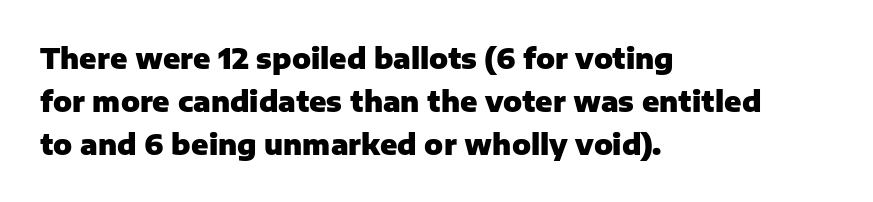
This rendering features lettering with no underline. Line spacing here is normal. The glyphs in this specimen are sans serif. No italicization has been applied; the sample stays upright. Visually the block forms a straight wall on the left and a jagged coastline on the right. Summary of weight: heavy, a full bold.
